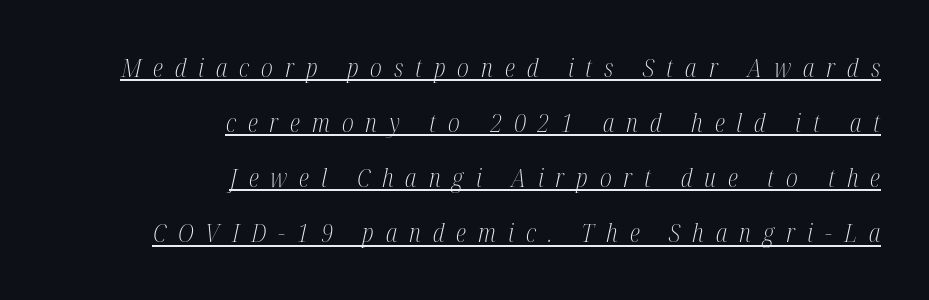
Q: Is the text bold? A: No.
Q: Is the text italic (slanted)? A: Yes, it leans right by about 12 degrees.
Q: Is the text underlined? A: Yes.
Q: How is the paragraph aligned? A: Right-aligned.
Q: Is the spacing between letters normal or unusually wide? A: Unusually wide.
Q: Is the spacing between lines tight, normal or loose? A: Loose.
